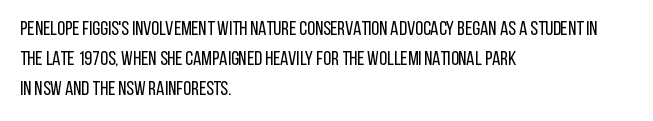
What stands out about the letter spacing? Nothing — it is the standard amount. The axis of the letterforms is exactly vertical. Check the space under the baseline: it is left empty. Evenly set lines give the paragraph a standard silhouette.
